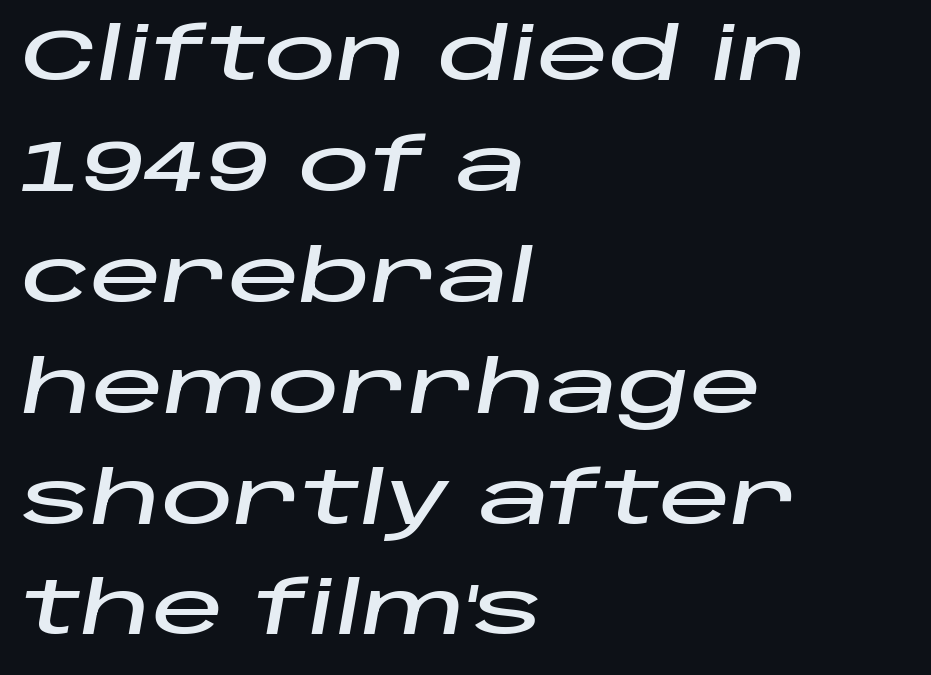
Q: Is the text italic (slanted)? A: Yes, it leans right by about 10 degrees.
Q: Is the text underlined? A: No.
Q: How is the paragraph aligned? A: Left-aligned.
Q: Is the spacing between letters normal or unusually wide? A: Normal.
Q: Is the spacing between lines tight, normal or loose? A: Normal.
Q: Width (condensed, normal, or wide)? A: Wide.
Q: Stroke contrast? A: Low.
Q: x-height? A: Large.
Q: Monospaced? A: No.
